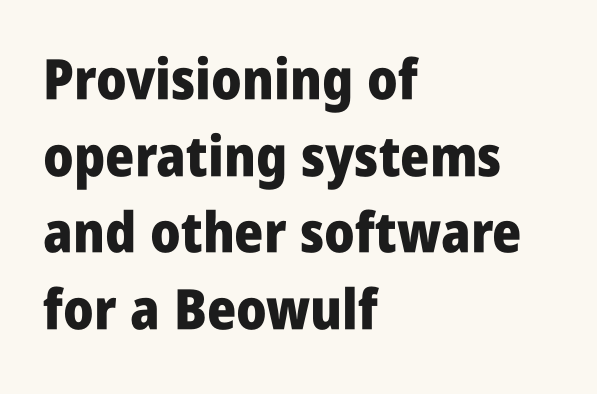
The image shows 56 px heavy, condensed sans-serif type, upright; set left-aligned, normal line spacing (1.37x), normal letter spacing, not underlined; low stroke contrast and a large x-height.
